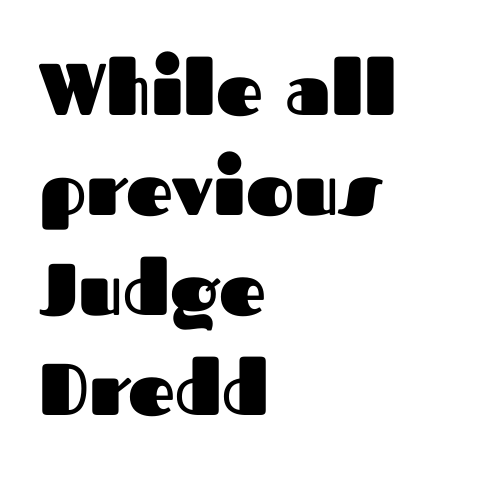
Unmarked baselines from the first word to the last. Look at the stroke-to-counter ratio: heavy, a bold. Teacher's note: observe the even left margin — that is flush-left alignment. How are the letters spaced? Ordinarily, with no added tracking.
